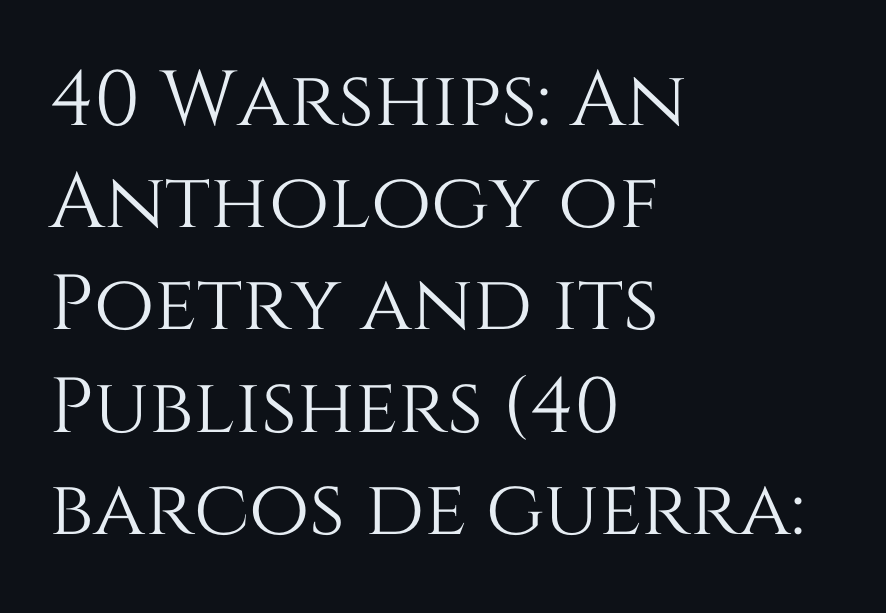
{"italic": "no", "width": "normal", "stroke_contrast": "medium", "x_height": "large", "monospaced": "no", "underline": "no", "align": "left", "line_spacing": "normal", "line_spacing_ratio": 1.31, "letter_spacing": "normal", "letter_spacing_em": 0.0, "glyph_px": 78}
